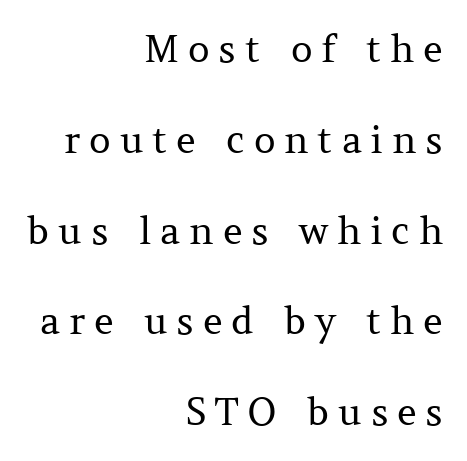
{"serif": "yes", "italic": "no", "bold": "no", "weight": "regular", "width": "normal", "stroke_contrast": "medium", "x_height": "medium", "monospaced": "no", "underline": "no", "align": "right", "line_spacing": "loose", "line_spacing_ratio": 2.39, "letter_spacing": "wide", "letter_spacing_em": 0.23, "glyph_px": 38}
